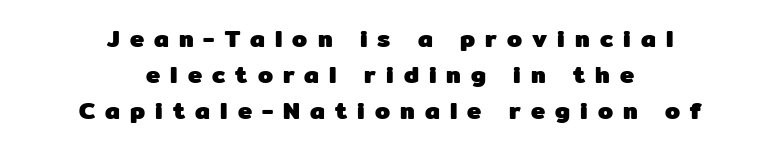
The passage shown has open, widely tracked lettering throughout. The space directly below the letters is spotless. A full-strength bold gives these letters their thick strokes. The rendering uses a moderate line-height, typical for paragraphs.
